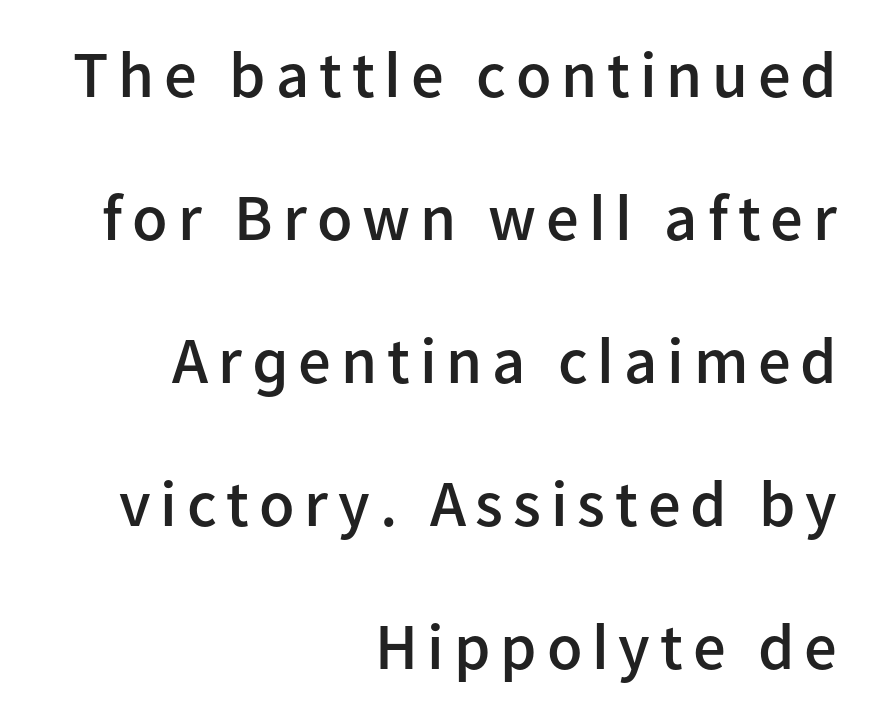
It's the straight-up-and-down kind of type. The space beneath each line is pristine and unruled. Quick note: interline space is abundant. The face used here is proportionally spaced, like ordinary book or web type. Where is the straight margin? On the right.
